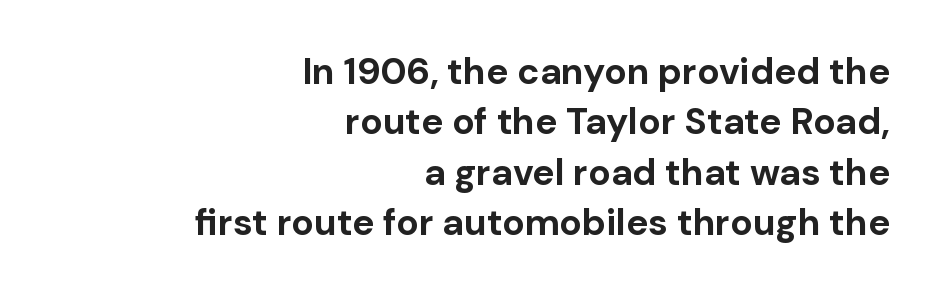
A typesetter would mark this as roman, not italic. The setting favours the right margin, as signatures and pull-quotes sometimes do. Letter spacing: default. Looks like regular typesetting: each glyph gets only the width it needs.
